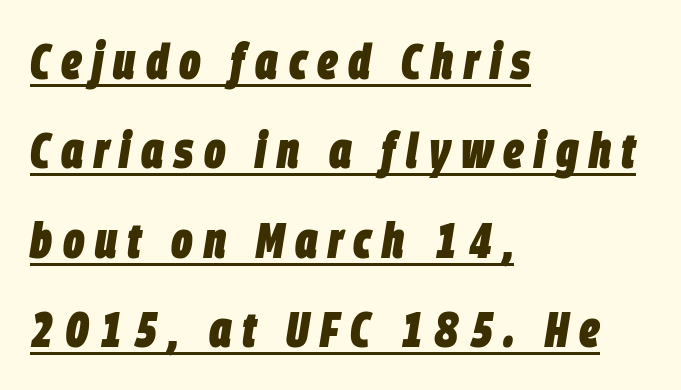
{"italic": "yes", "lean": "right", "slant_degrees": 9, "bold": "yes", "weight": "heavy", "width": "condensed", "stroke_contrast": "low", "x_height": "large", "monospaced": "no", "underline": "yes", "align": "left", "line_spacing_ratio": 1.79, "letter_spacing": "wide", "letter_spacing_em": 0.21, "glyph_px": 50}
